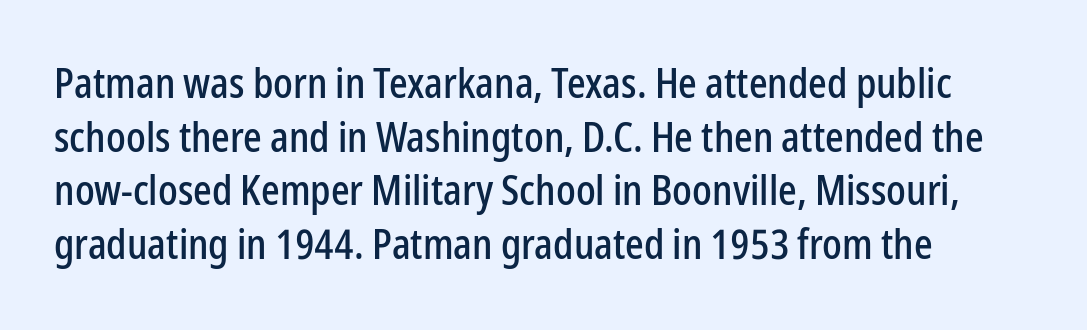
The image shows 41 px condensed sans-serif type, upright; set left-aligned, normal line spacing (1.31x), normal letter spacing, not underlined; low stroke contrast and a medium x-height.
